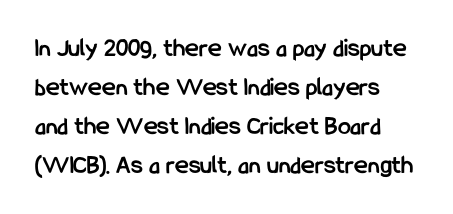
Baseline-to-baseline distance is the conventional proportion of letter height. How are the letters spaced? Ordinarily, with no added tracking. Beneath every word, the page is bare. These words are printed bold, with thick strokes throughout.
